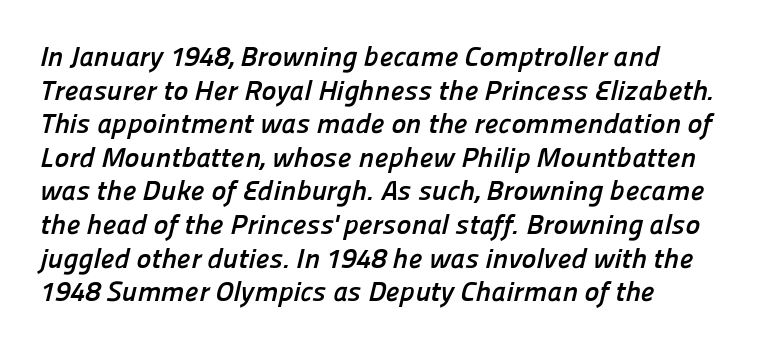
{"serif": "no", "bold": "yes", "weight": "semibold", "width": "normal", "stroke_contrast": "low", "x_height": "medium", "monospaced": "no", "underline": "no", "align": "left", "line_spacing_ratio": 1.2, "letter_spacing": "normal", "letter_spacing_em": 0.0, "glyph_px": 28}
